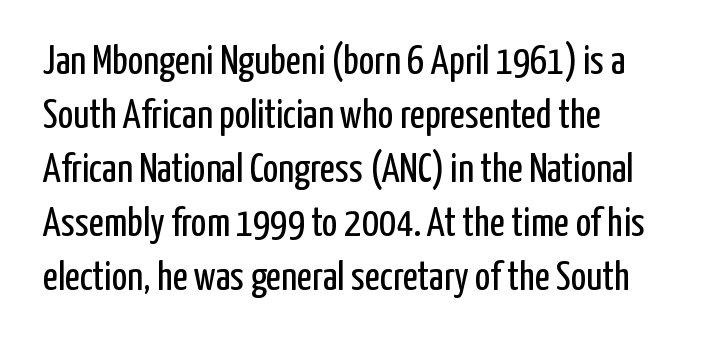
The image shows 41 px regular-weight, condensed sans-serif type, upright; set left-aligned, normal line spacing (1.32x), normal letter spacing, not underlined; low stroke contrast and a medium x-height.
